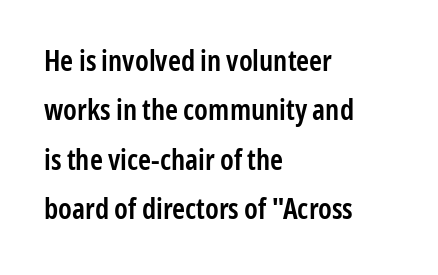
Q: Is the text bold? A: Semi-bold.
Q: Is the text italic (slanted)? A: No, it is upright.
Q: Is the typeface a serif or a sans-serif typeface? A: Sans-serif.
Q: Is the text underlined? A: No.
Q: How is the paragraph aligned? A: Left-aligned.
Q: Is the spacing between letters normal or unusually wide? A: Normal.
Q: Is the spacing between lines tight, normal or loose? A: Normal.
Q: Width (condensed, normal, or wide)? A: Condensed.
Q: Stroke contrast? A: Low.
Q: x-height? A: Medium.
Q: Monospaced? A: No.
